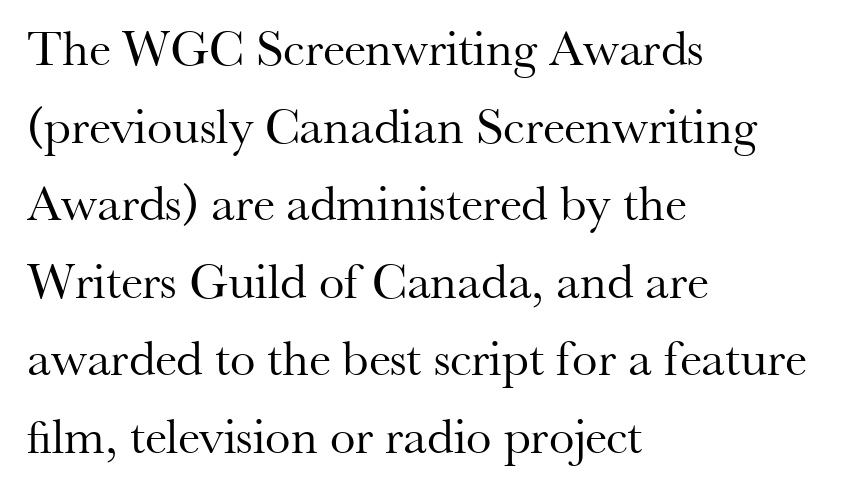
The lines sit at an ordinary, default distance from one another. Just letters on the line, the space beneath them empty. The typography opts for an upright posture over an oblique one. Teacher's note: observe the even left margin — that is flush-left alignment. Compared with a typical body face, this is equally light or lighter still. The typeface chosen for these lines features serifs.
